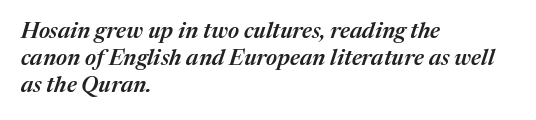
The image shows 22 px text type, italic (leaning right); set left-aligned, line spacing 1.23x, normal letter spacing, not underlined.
